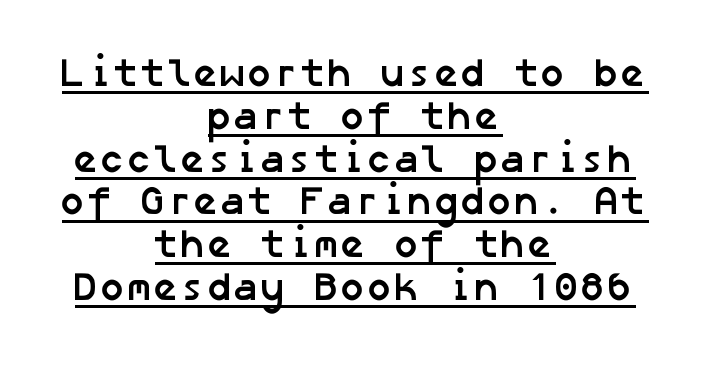
The image shows 40 px semibold sans-serif type; set centered, tight line spacing (1.07x), normal letter spacing, underlined; low stroke contrast and a medium x-height.
